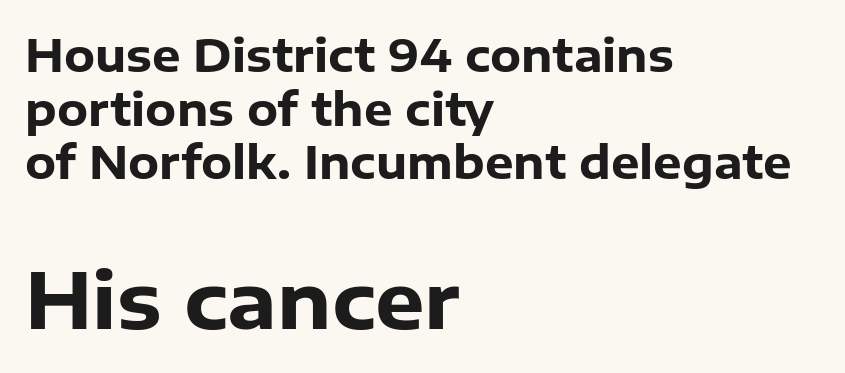
Q: Is the text bold? A: Yes.
Q: Is the text italic (slanted)? A: No, it is upright.
Q: Is the typeface a serif or a sans-serif typeface? A: Sans-serif.
Q: Is the text underlined? A: No.
Q: How is the paragraph aligned? A: Left-aligned.
Q: Is the spacing between letters normal or unusually wide? A: Normal.
Q: Which block of text is set in a larger size, the first (top) or the second (bottom)? A: The second (bottom) one.
Q: Width (condensed, normal, or wide)? A: Normal.
Q: Stroke contrast? A: Low.
Q: x-height? A: Medium.
Q: Monospaced? A: No.
